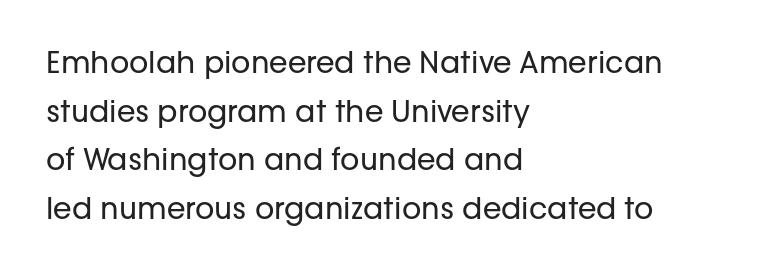
The image shows 30 px regular-weight sans-serif type, upright; set left-aligned, normal line spacing (1.62x), normal letter spacing, not underlined; low stroke contrast and a medium x-height.
